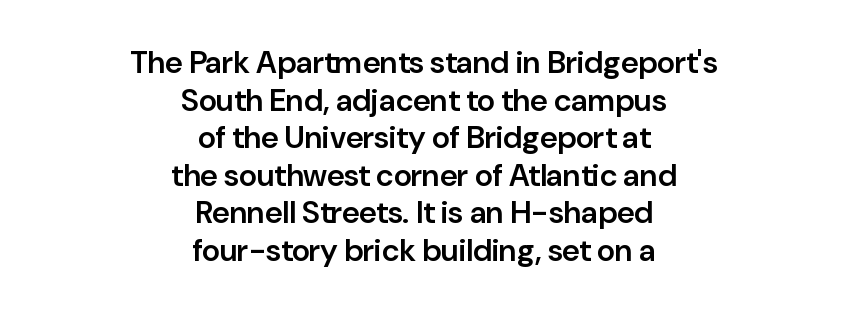
Q: Is the text bold? A: Semi-bold.
Q: Is the text italic (slanted)? A: No, it is upright.
Q: Is the typeface a serif or a sans-serif typeface? A: Sans-serif.
Q: Is the text underlined? A: No.
Q: How is the paragraph aligned? A: Centered.
Q: Is the spacing between letters normal or unusually wide? A: Normal.
Q: Width (condensed, normal, or wide)? A: Normal.
Q: Stroke contrast? A: Low.
Q: x-height? A: Medium.
Q: Monospaced? A: No.
